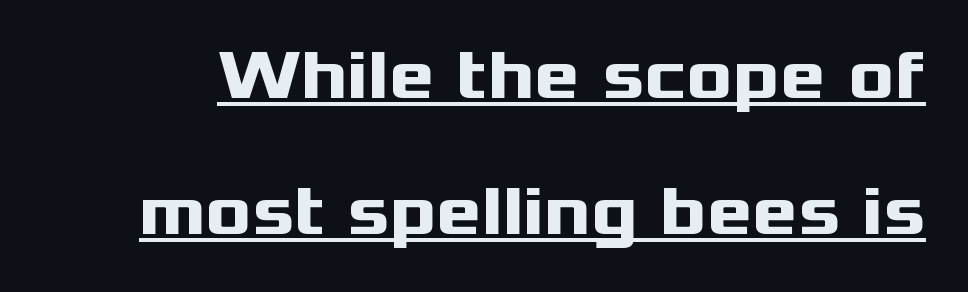
{"serif": "no", "italic": "no", "bold": "yes", "weight": "heavy", "width": "wide", "stroke_contrast": "medium", "x_height": "medium", "monospaced": "no", "underline": "yes", "line_spacing": "loose", "line_spacing_ratio": 1.97, "letter_spacing": "normal", "letter_spacing_em": 0.0, "glyph_px": 69}
